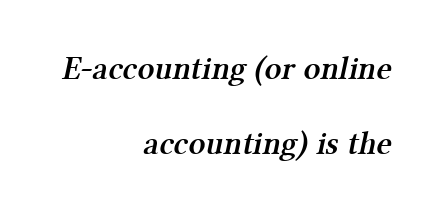
The image shows 33 px semibold serif type; set right-aligned, loose line spacing (2.28x), normal letter spacing, not underlined; medium stroke contrast and a medium x-height.
